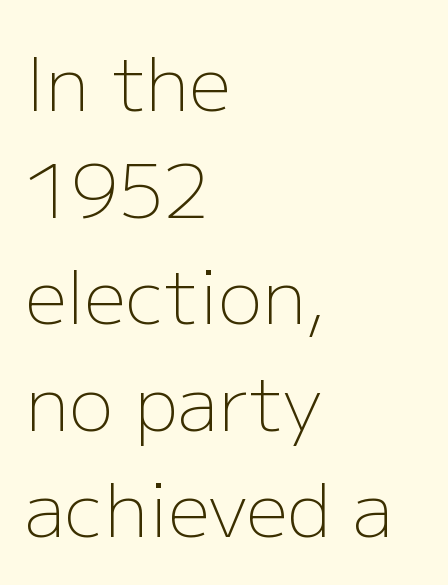
Q: Is the text bold? A: No.
Q: Is the text italic (slanted)? A: No, it is upright.
Q: Is the typeface a serif or a sans-serif typeface? A: Sans-serif.
Q: Is the text underlined? A: No.
Q: How is the paragraph aligned? A: Left-aligned.
Q: Is the spacing between letters normal or unusually wide? A: Normal.
Q: Is the spacing between lines tight, normal or loose? A: Normal.
Q: Width (condensed, normal, or wide)? A: Normal.
Q: Stroke contrast? A: Low.
Q: x-height? A: Medium.
Q: Monospaced? A: No.
